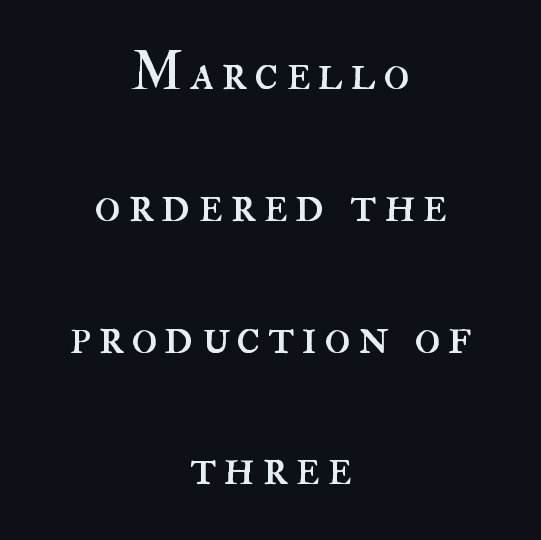
Q: Is the text bold? A: No.
Q: Is the text italic (slanted)? A: No, it is upright.
Q: Is the text underlined? A: No.
Q: How is the paragraph aligned? A: Centered.
Q: Is the spacing between lines tight, normal or loose? A: Loose.
Q: Width (condensed, normal, or wide)? A: Normal.
Q: Stroke contrast? A: High.
Q: x-height? A: Small.
Q: Monospaced? A: No.
